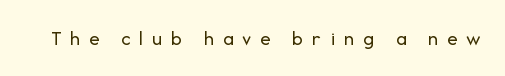
Q: Is the text bold? A: No.
Q: Is the text italic (slanted)? A: No, it is upright.
Q: Is the text underlined? A: No.
Q: Is the spacing between letters normal or unusually wide? A: Unusually wide.
